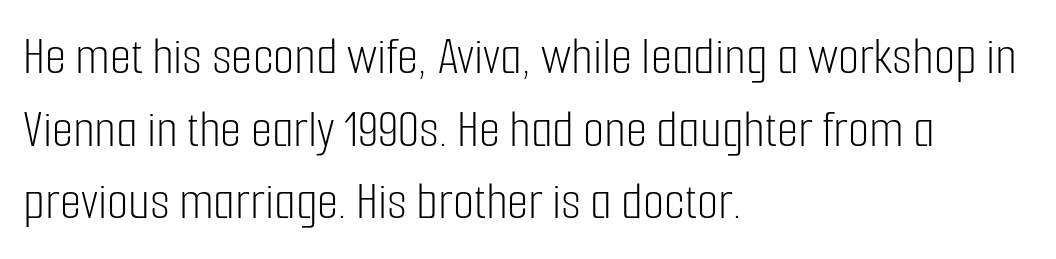
{"serif": "no", "italic": "no", "bold": "no", "weight": "light", "width": "condensed", "stroke_contrast": "low", "x_height": "medium", "monospaced": "no", "underline": "no", "align": "left", "line_spacing": "normal", "line_spacing_ratio": 1.32, "letter_spacing": "normal", "letter_spacing_em": 0.0, "glyph_px": 55}
